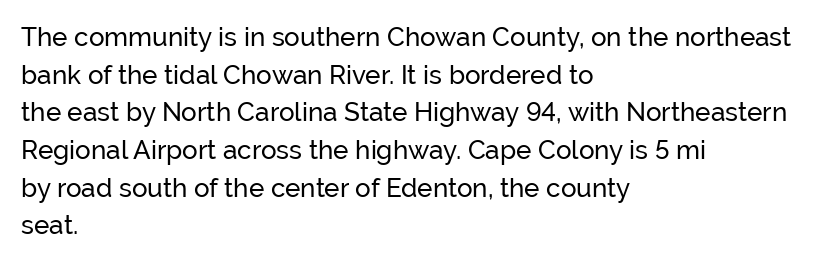
The image shows 26 px text type, upright; set left-aligned, normal line spacing (1.45x), normal letter spacing, not underlined.
